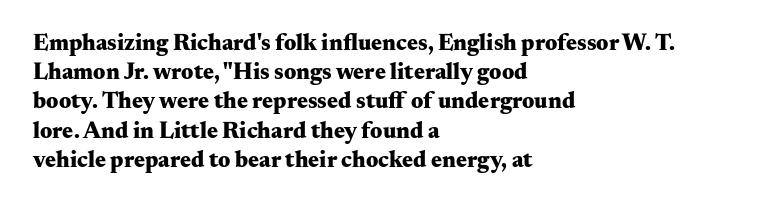
Q: Is the text bold? A: Yes.
Q: Is the text italic (slanted)? A: No, it is upright.
Q: Is the text underlined? A: No.
Q: How is the paragraph aligned? A: Left-aligned.
Q: Is the spacing between letters normal or unusually wide? A: Normal.
Q: Is the spacing between lines tight, normal or loose? A: Normal.
